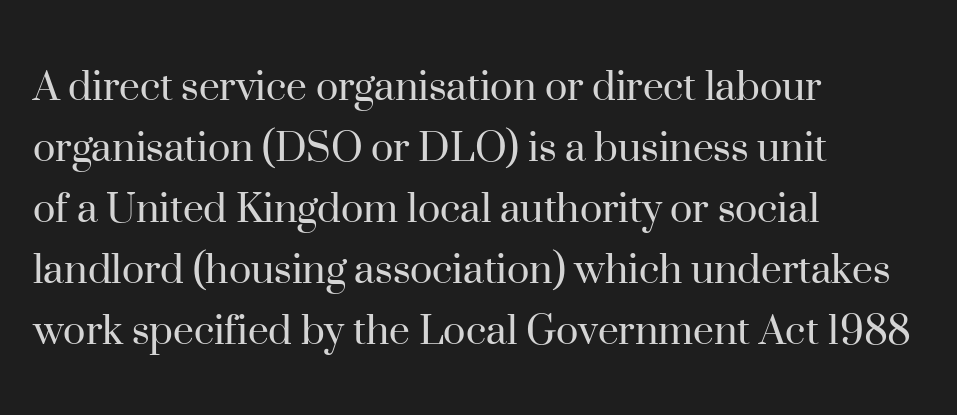
Q: Is the text bold? A: No.
Q: Is the text italic (slanted)? A: No, it is upright.
Q: Is the typeface a serif or a sans-serif typeface? A: Serif.
Q: Is the text underlined? A: No.
Q: How is the paragraph aligned? A: Left-aligned.
Q: Is the spacing between letters normal or unusually wide? A: Normal.
Q: Is the spacing between lines tight, normal or loose? A: Normal.
Q: Width (condensed, normal, or wide)? A: Normal.
Q: Stroke contrast? A: High.
Q: x-height? A: Small.
Q: Monospaced? A: No.
